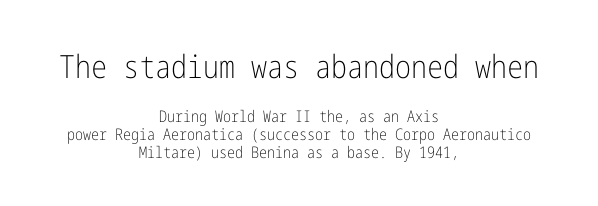
If you measured baseline to baseline, you'd find a short distance. The rendering positions every line midway between the sides. The specimen reads as upright at a glance. On a weight scale, this lands at 450 or below. Examine the stroke ends and you'll find no serifs. Nothing unusual about the tracking: characters are spaced as the font intends.
